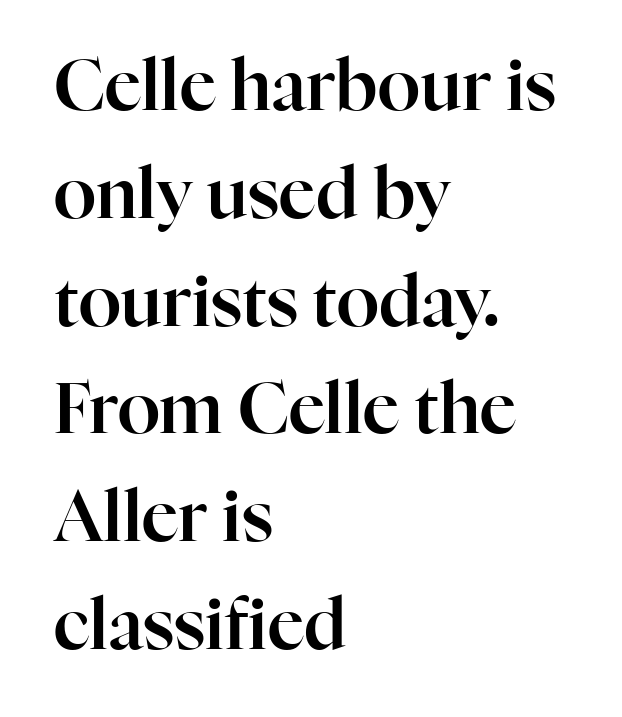
Note the varied advance widths — an 'i' is clearly narrower than an 'm'. A student would call this left alignment; a typographer would say flush left, rag right. The glyphs are unaccompanied by any horizontal stroke below them. Characters follow at the spacing the type designer built in. Quick note: interline space is typical. The letters stand upright; this is a roman face.
